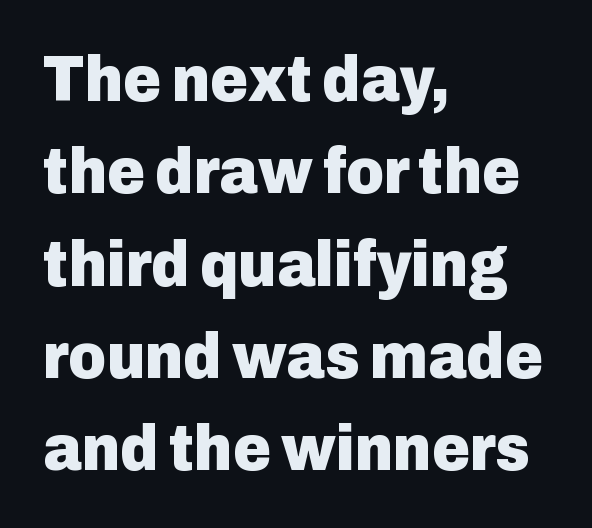
Summary of vertical rhythm: regular, with standard interline spacing. The designer went with a sans here, leaving each stem footless. Honestly, the letter spacing is just normal — you wouldn't notice it. Think of a printed novel: that variable character pitch is what you see here.
